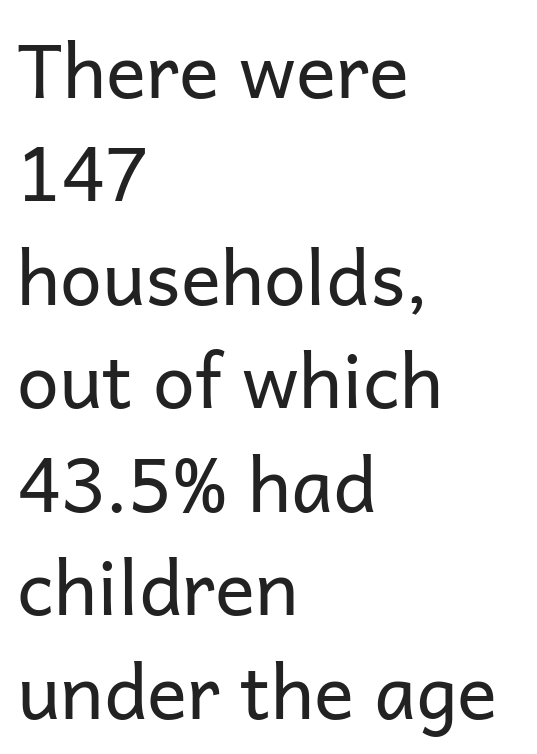
Q: Is the text bold? A: No.
Q: Is the text italic (slanted)? A: No, it is upright.
Q: Is the typeface a serif or a sans-serif typeface? A: Sans-serif.
Q: Is the text underlined? A: No.
Q: How is the paragraph aligned? A: Left-aligned.
Q: Is the spacing between letters normal or unusually wide? A: Normal.
Q: Is the spacing between lines tight, normal or loose? A: Normal.
Q: Width (condensed, normal, or wide)? A: Normal.
Q: Stroke contrast? A: Low.
Q: x-height? A: Medium.
Q: Monospaced? A: No.
